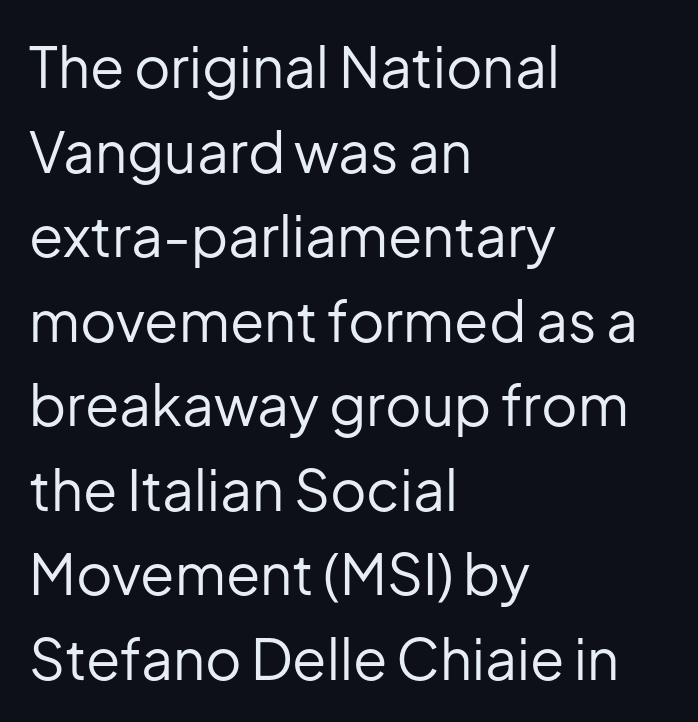
{"serif": "no", "italic": "no", "bold": "no", "weight": "regular", "width": "normal", "stroke_contrast": "low", "x_height": "medium", "monospaced": "no", "underline": "no", "align": "left", "line_spacing": "normal", "line_spacing_ratio": 1.51, "letter_spacing": "normal", "letter_spacing_em": 0.0, "glyph_px": 56}
